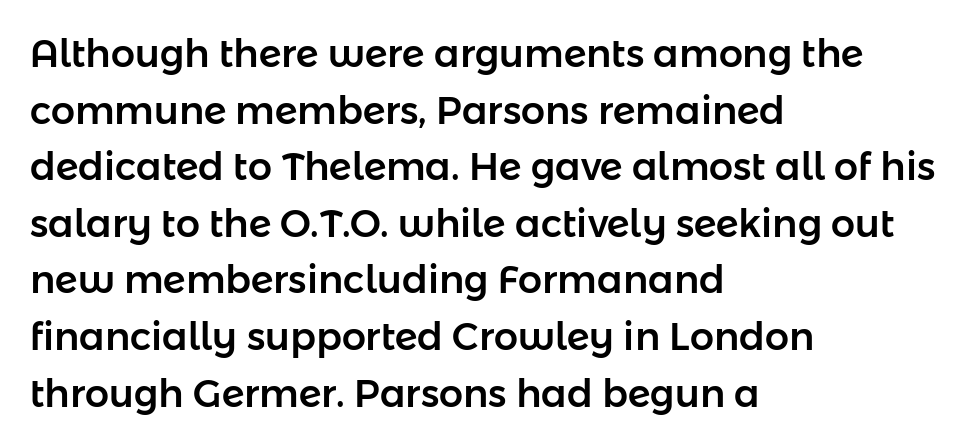
Inter-character spacing is left at the font's built-in metrics. The designer went with a sans here, leaving each stem footless. Is the block centered? No — it sits flush against the left margin. Italic: no, the glyphs are upright roman.
